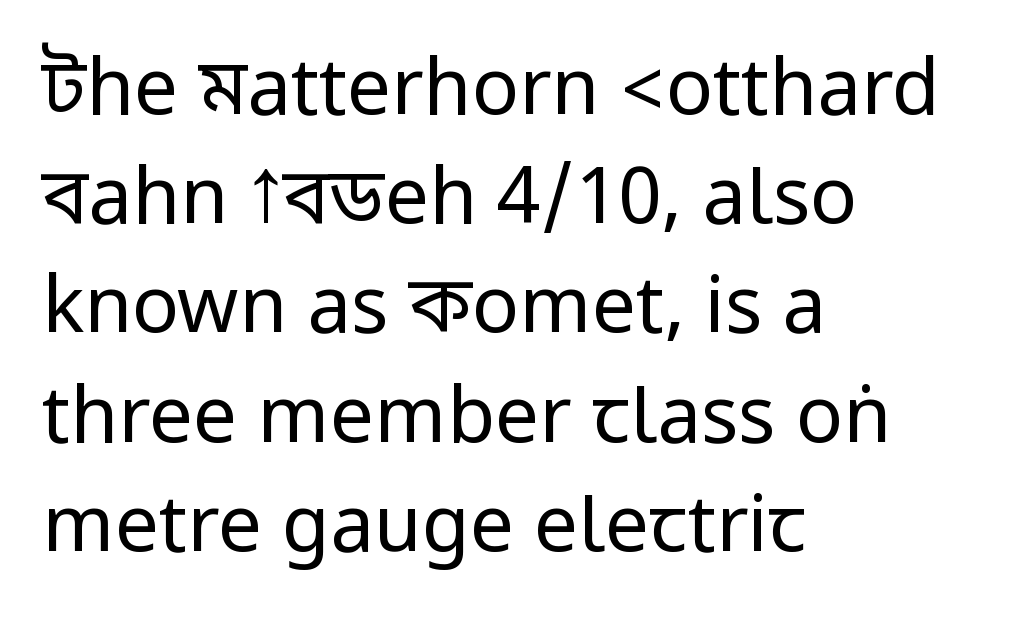
The image shows 78 px regular-weight, condensed sans-serif type, upright; set left-aligned, normal line spacing (1.4x), normal letter spacing, not underlined; low stroke contrast.
